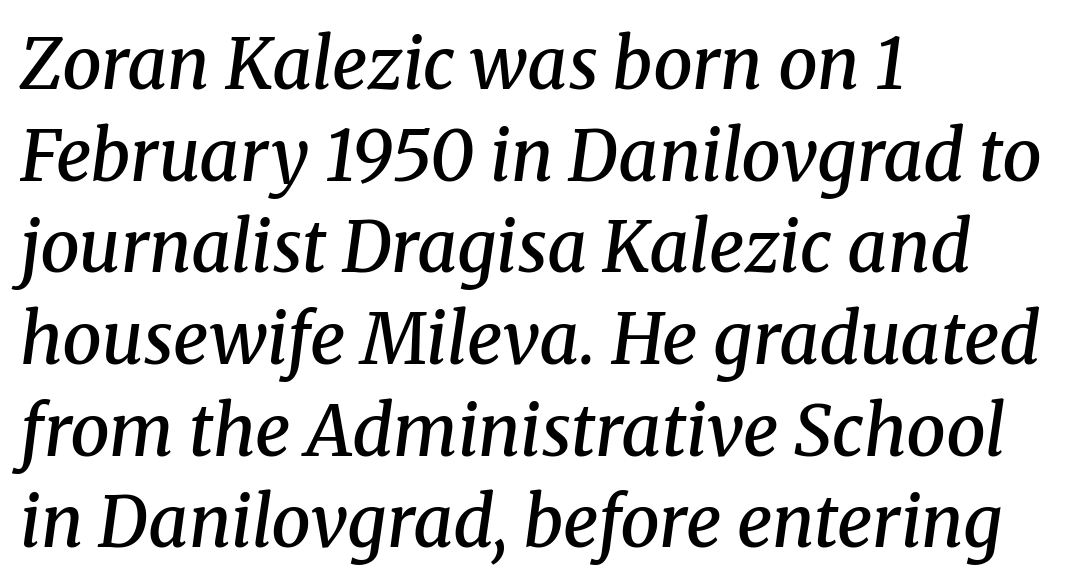
Note: serifs present on the glyphs. Firm but not heavy-handed strokes: this text is semibold. Rendered with sloped, italic letterforms. Varying glyph widths throughout — classic text-font behaviour.
